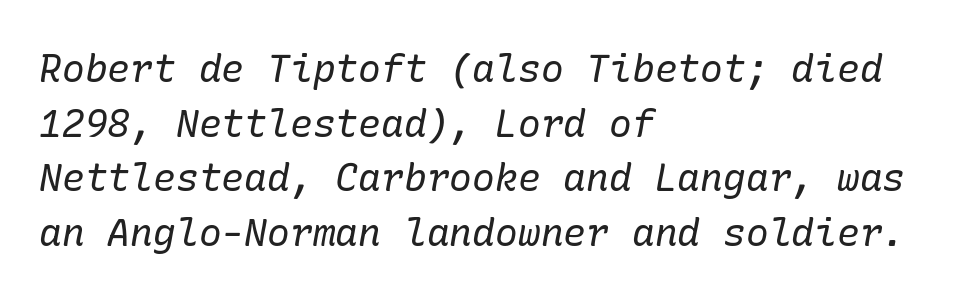
The image shows 38 px regular-weight type, italic (leaning right); set left-aligned, normal line spacing (1.44x), normal letter spacing, not underlined; low stroke contrast and a medium x-height.
